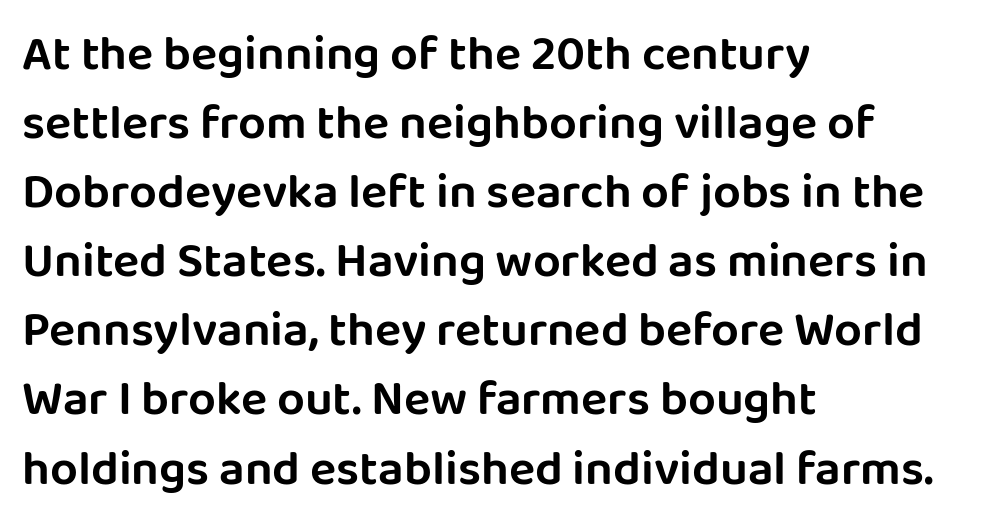
Q: Is the text italic (slanted)? A: No, it is upright.
Q: Is the typeface a serif or a sans-serif typeface? A: Sans-serif.
Q: Is the text underlined? A: No.
Q: How is the paragraph aligned? A: Left-aligned.
Q: Is the spacing between letters normal or unusually wide? A: Normal.
Q: Is the spacing between lines tight, normal or loose? A: Normal.
Q: Width (condensed, normal, or wide)? A: Normal.
Q: Stroke contrast? A: Low.
Q: x-height? A: Large.
Q: Monospaced? A: No.
